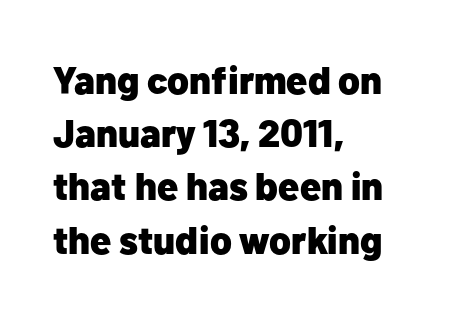
Typographically, this falls in the sans-serif category. Unmarked baselines from the first word to the last. Students, this is bold: see how much ink each stroke carries. The font's upright variant was chosen for this text. This block has exactly the height ordinary leading produces. Line beginnings align vertically; line endings do not.
